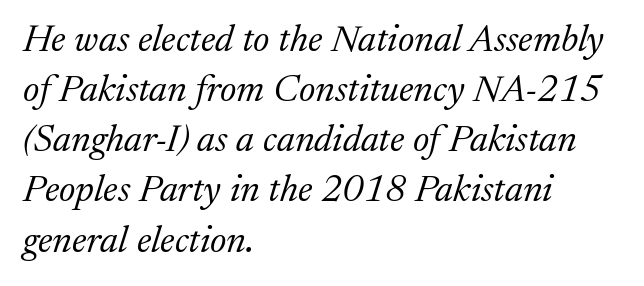
The image shows 38 px light serif type, italic (leaning right); set left-aligned, normal line spacing (1.32x), normal letter spacing, not underlined; medium stroke contrast and a medium x-height.
